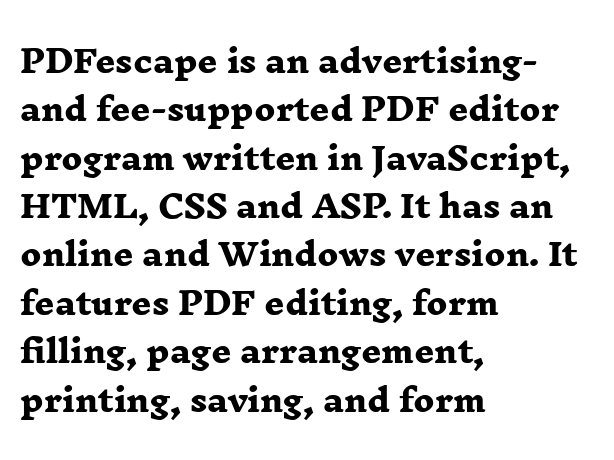
Successive baselines arrive at the customary interval. The passage shown is emphatically bold. These lines are rendered in a variable-pitch font. Caption: standard tracking, unaltered.
